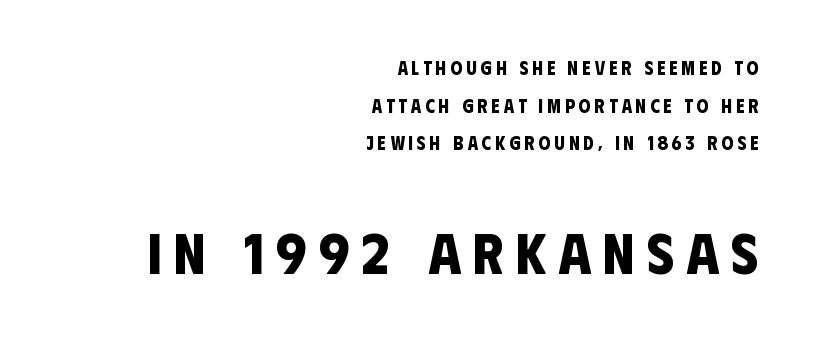
Block two is the big one; block one sits smaller above it. Spacing between characters has been opened up far beyond the box default. The passage shown is typed in a proportional face where columns would drift. The lines are spread far apart with generous leading. Every letter is thick-stroked: bold, no question.
